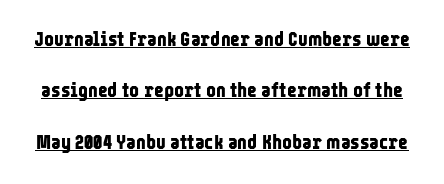
{"italic": "no", "bold": "yes", "underline": "yes", "line_spacing": "loose", "line_spacing_ratio": 2.45, "letter_spacing": "normal", "letter_spacing_em": 0.0, "glyph_px": 21}
